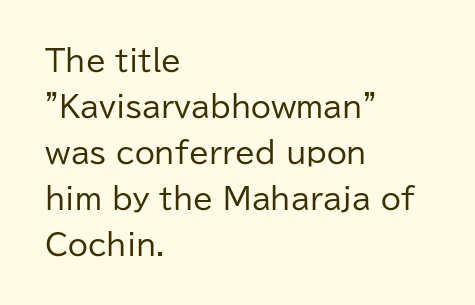
{"serif": "no", "italic": "no", "bold": "no", "weight": "regular", "width": "normal", "stroke_contrast": "low", "x_height": "medium", "monospaced": "no", "underline": "no", "align": "left", "line_spacing": "normal", "line_spacing_ratio": 1.59, "letter_spacing": "normal", "letter_spacing_em": 0.0, "glyph_px": 29}
